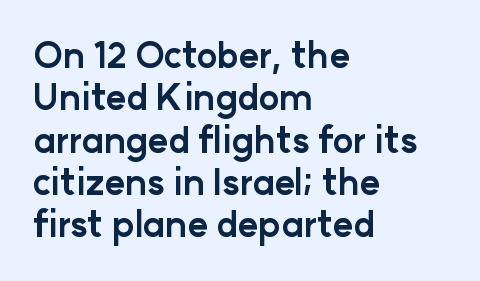
The ragged edge is on the right, which tells us the setting is flush left. In terms of letterform style, serifs are entirely absent. On the weight axis this lands at bold, roughly 700. Ordinary non-slanted type is in use. You could not count columns in this text — the font is proportionally spaced. Glyph-to-glyph distance matches everyday printed text.
